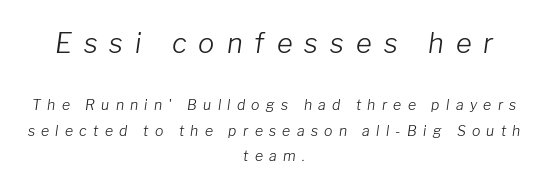
These lines stack symmetrically, like a column narrowing and widening about its center. The typesetting does not lean heavy: it is not bold. Slanted lettering throughout. The earlier block is typeset at a bigger size than the later block. Just letters on the line, the space beneath them empty. Honestly, the letter spacing is so wide it's the main thing you notice.
